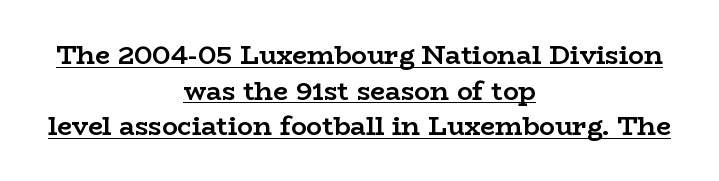
The image shows 26 px bold type, upright; set centered, normal line spacing (1.37x), normal letter spacing, underlined.
